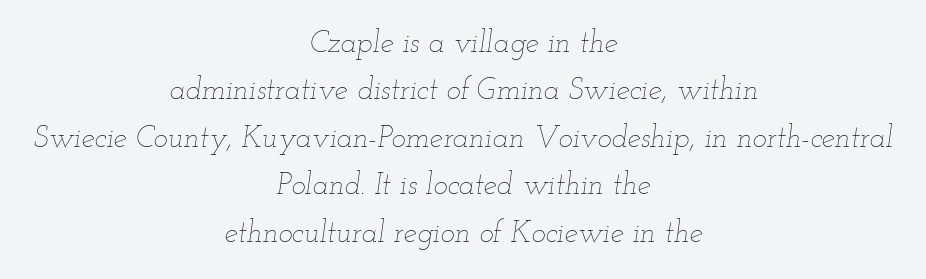
Q: Is the text bold? A: No.
Q: Is the text italic (slanted)? A: Yes, it leans right by about 12 degrees.
Q: Is the text underlined? A: No.
Q: How is the paragraph aligned? A: Centered.
Q: Is the spacing between letters normal or unusually wide? A: Normal.
Q: Is the spacing between lines tight, normal or loose? A: Normal.
Q: Width (condensed, normal, or wide)? A: Wide.
Q: Stroke contrast? A: Low.
Q: x-height? A: Small.
Q: Monospaced? A: No.
